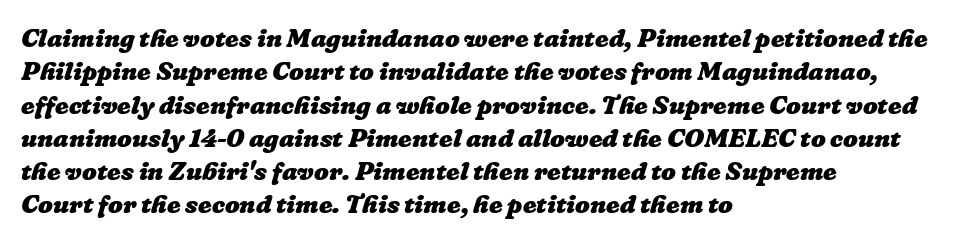
{"bold": "yes", "underline": "no", "align": "left", "line_spacing": "normal", "line_spacing_ratio": 1.28, "letter_spacing": "normal", "letter_spacing_em": 0.0, "glyph_px": 26}
